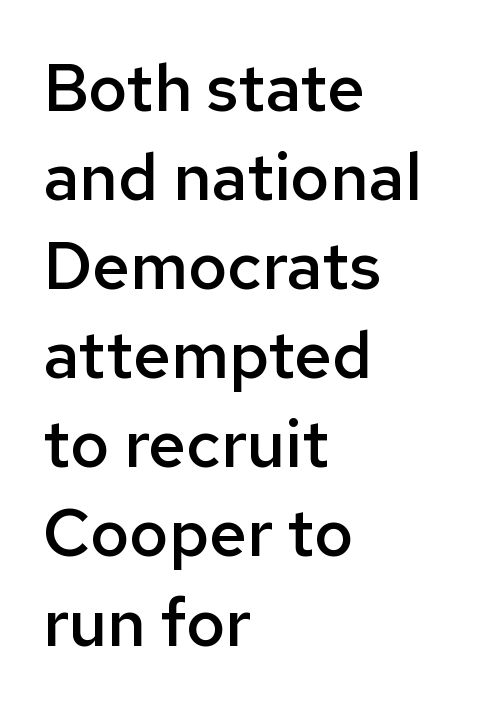
{"serif": "no", "italic": "no", "bold": "semi", "weight": "semibold", "width": "normal", "stroke_contrast": "low", "x_height": "medium", "monospaced": "no", "underline": "no", "align": "left", "line_spacing": "normal", "line_spacing_ratio": 1.35, "letter_spacing": "normal", "letter_spacing_em": 0.0, "glyph_px": 66}
